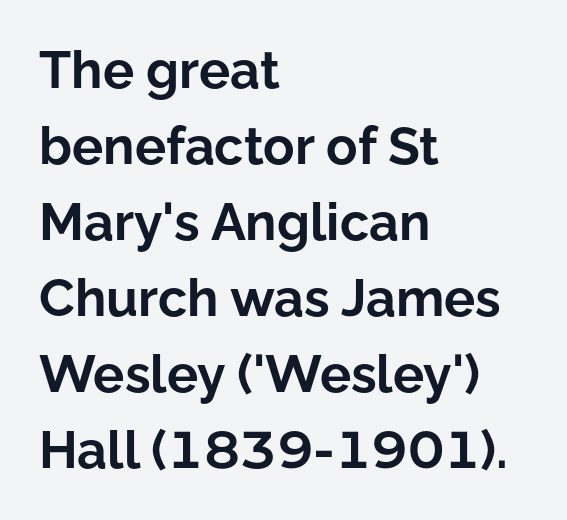
Q: Is the text bold? A: Yes.
Q: Is the text italic (slanted)? A: No, it is upright.
Q: Is the typeface a serif or a sans-serif typeface? A: Sans-serif.
Q: Is the text underlined? A: No.
Q: How is the paragraph aligned? A: Left-aligned.
Q: Is the spacing between letters normal or unusually wide? A: Normal.
Q: Is the spacing between lines tight, normal or loose? A: Normal.
Q: Width (condensed, normal, or wide)? A: Normal.
Q: Stroke contrast? A: Low.
Q: x-height? A: Medium.
Q: Monospaced? A: No.
